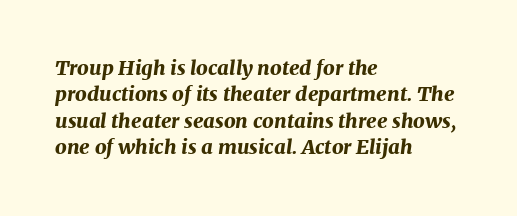
The image shows 20 px bold type, italic (leaning right); set left-aligned, normal line spacing (1.32x), normal letter spacing, not underlined.
